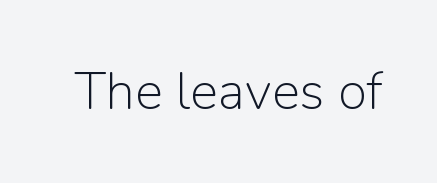
The image shows 53 px light sans-serif type, upright; set normal letter spacing, not underlined; low stroke contrast and a medium x-height.
